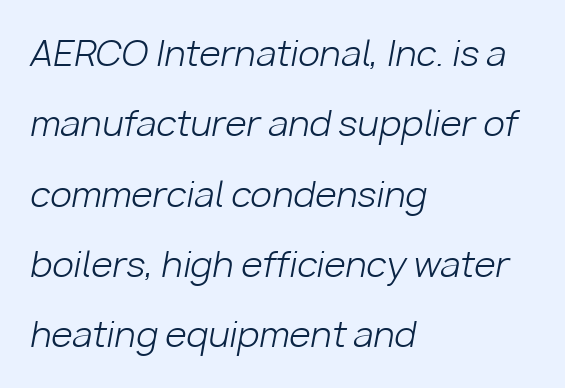
The image shows 35 px light type, italic (leaning right); set left-aligned, loose line spacing (2.01x), normal letter spacing, not underlined; low stroke contrast and a medium x-height.
